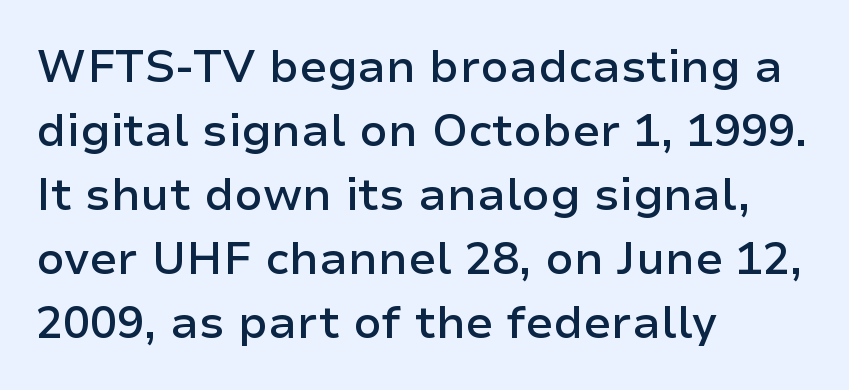
The image shows 45 px semibold sans-serif type, upright; set left-aligned, normal line spacing (1.42x), normal letter spacing, not underlined; low stroke contrast and a medium x-height.
